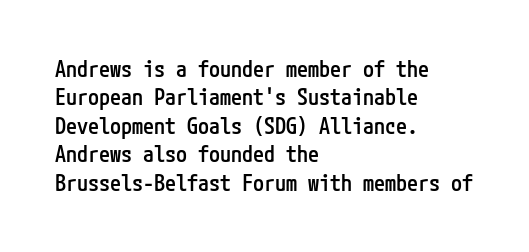
Q: Is the text bold? A: Semi-bold.
Q: Is the text italic (slanted)? A: No, it is upright.
Q: Is the text underlined? A: No.
Q: How is the paragraph aligned? A: Left-aligned.
Q: Is the spacing between letters normal or unusually wide? A: Normal.
Q: Is the spacing between lines tight, normal or loose? A: Normal.
